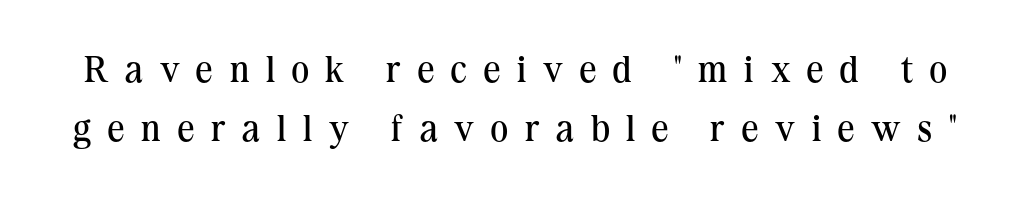
{"serif": "yes", "italic": "no", "bold": "no", "weight": "regular", "width": "normal", "stroke_contrast": "medium", "x_height": "medium", "monospaced": "no", "underline": "no", "line_spacing": "normal", "line_spacing_ratio": 1.59, "letter_spacing": "wide", "letter_spacing_em": 0.46, "glyph_px": 37}
